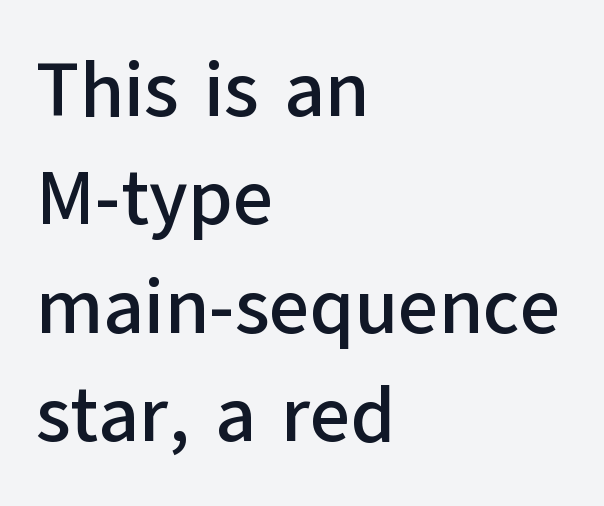
Descenders are the only things crossing below the line. A typesetter would label this face a sans. Is there much room between lines? A standard amount, neither cramped nor airy. One-word summary of the alignment: left. Nope, not italic — everything's standing straight. Tracking value appears to be zero — textbook default spacing.
